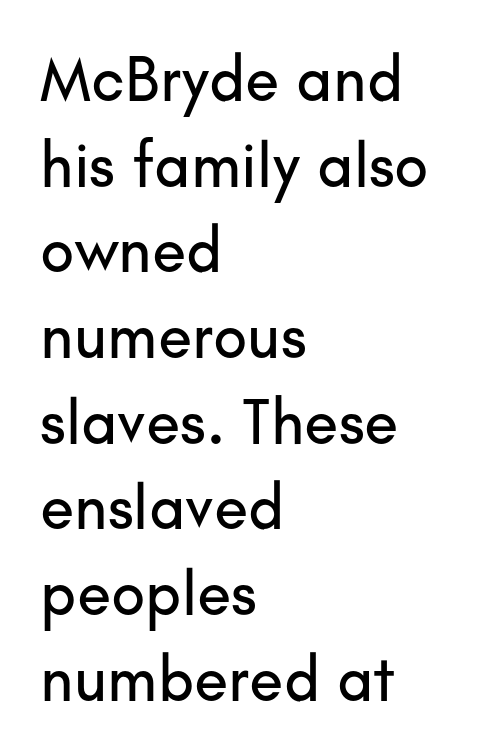
The image shows 63 px sans-serif type, upright; set left-aligned, normal line spacing (1.36x), normal letter spacing, not underlined; low stroke contrast and a small x-height.
